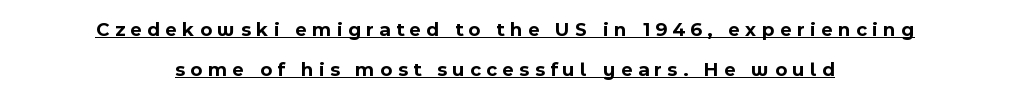
The rendering inserts visible extra space after every character. If you measured baseline to baseline, you'd find a long distance. If you folded the block vertically in half, each line would mirror itself in length. Tall strokes in this sample are plumb rather than angled.
